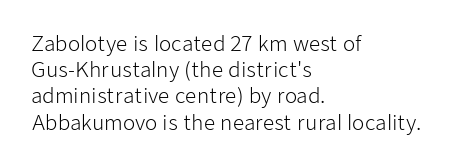
No chunkiness to these letters — they're not bold. Alignment: flush left. Do the letters lean? They stand straight. Horizontal bands of white between lines are of average thickness. Has an underline been added? It has not. Is the letter spacing exaggerated? No — it looks like the ordinary default.
